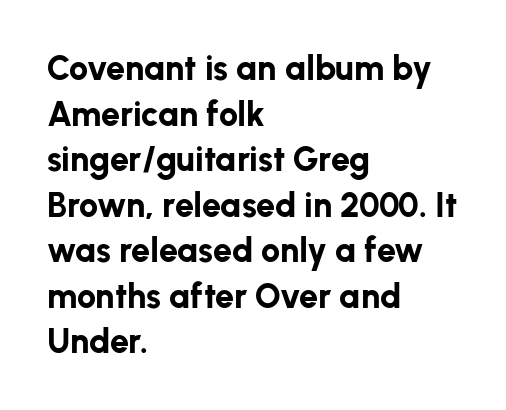
The image shows 34 px bold sans-serif type, upright; set left-aligned, normal line spacing (1.34x), normal letter spacing, not underlined; low stroke contrast and a medium x-height.
